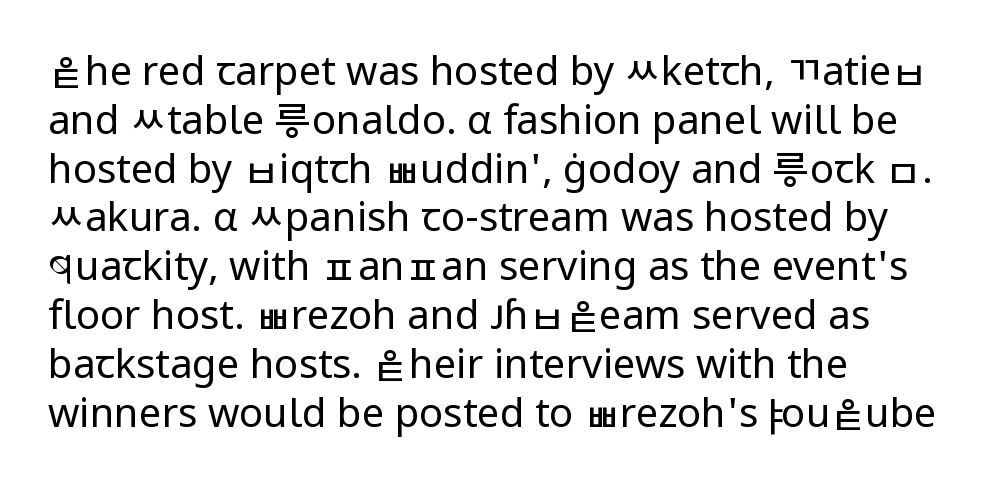
Q: Is the text bold? A: No.
Q: Is the text italic (slanted)? A: No, it is upright.
Q: Is the typeface a serif or a sans-serif typeface? A: Sans-serif.
Q: Is the text underlined? A: No.
Q: How is the paragraph aligned? A: Left-aligned.
Q: Is the spacing between letters normal or unusually wide? A: Normal.
Q: Width (condensed, normal, or wide)? A: Normal.
Q: Stroke contrast? A: Low.
Q: x-height? A: Medium.
Q: Monospaced? A: No.
